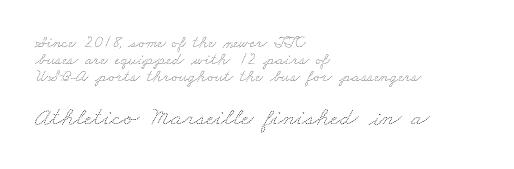
Regarding leading, the lines here are crowded together. If you squint, the bottom block still reads clearly — it's the larger of the two. The foot of each line stays bare and open. The paragraph has a hard left edge and a soft right edge. The font sits on the lighter half of the weight spectrum, regular included.
